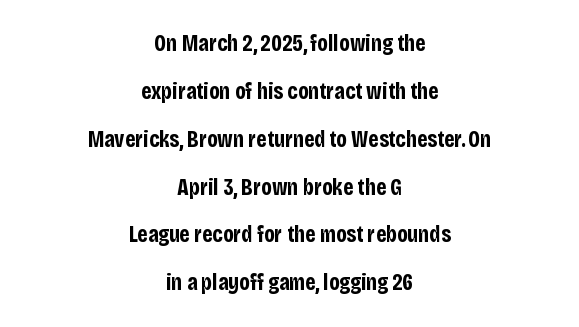
The image shows 23 px bold type, upright; set centered, loose line spacing (2.08x), normal letter spacing, not underlined.
